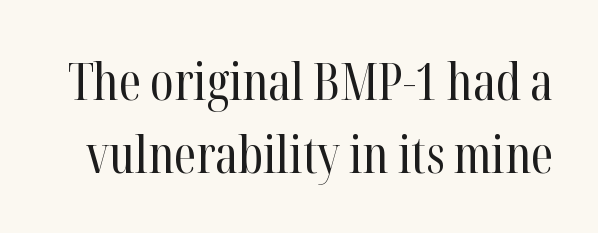
{"serif": "yes", "italic": "no", "bold": "no", "weight": "regular", "width": "condensed", "stroke_contrast": "high", "x_height": "medium", "monospaced": "no", "underline": "no", "line_spacing": "normal", "line_spacing_ratio": 1.43, "letter_spacing": "normal", "letter_spacing_em": 0.0, "glyph_px": 51}
